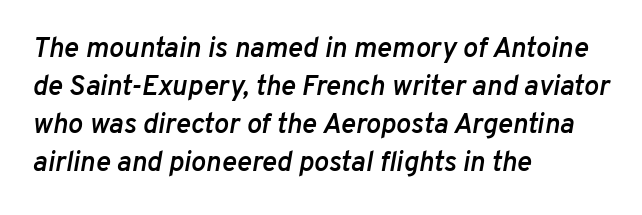
{"italic": "yes", "lean": "right", "slant_degrees": 10, "bold": "semi", "weight": "semibold", "width": "normal", "stroke_contrast": "low", "x_height": "medium", "monospaced": "no", "underline": "no", "align": "left", "line_spacing": "normal", "line_spacing_ratio": 1.36, "letter_spacing": "normal", "letter_spacing_em": 0.0, "glyph_px": 28}
